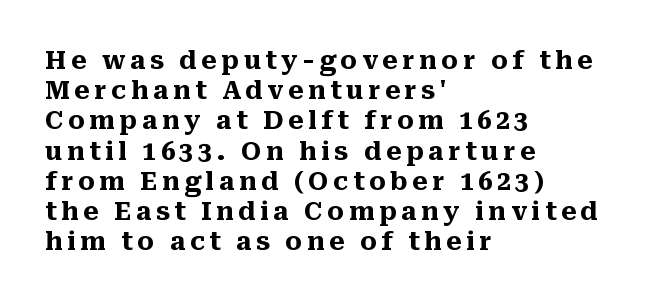
Q: Is the text bold? A: Yes.
Q: Is the text italic (slanted)? A: No, it is upright.
Q: Is the text underlined? A: No.
Q: How is the paragraph aligned? A: Left-aligned.
